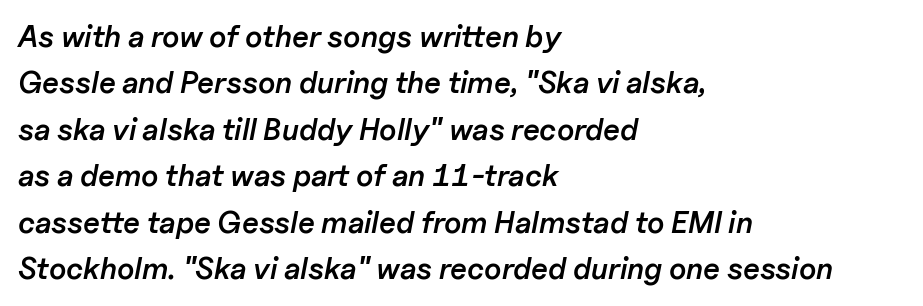
Regular leading. Is this a fixed-width face? No — the glyphs have proportional, varying widths. A bit beefed up — I'd call it semibold rather than bold. The foot of each line stays bare and open.
